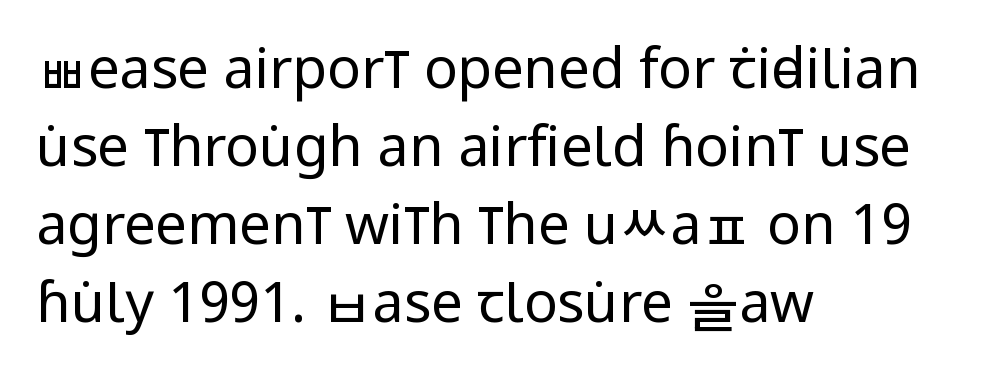
Each row of text sits above clean, open space. Regular leading. Observe the absence of serifs on each vertical stroke in this sample. You could not count columns in this text — the font is proportionally spaced.
